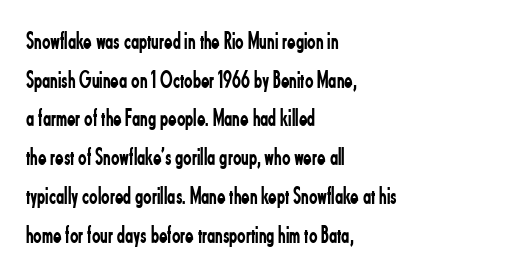
{"italic": "no", "bold": "no", "underline": "no", "align": "left", "line_spacing": "normal", "line_spacing_ratio": 1.55, "letter_spacing": "normal", "letter_spacing_em": 0.0, "glyph_px": 25}
